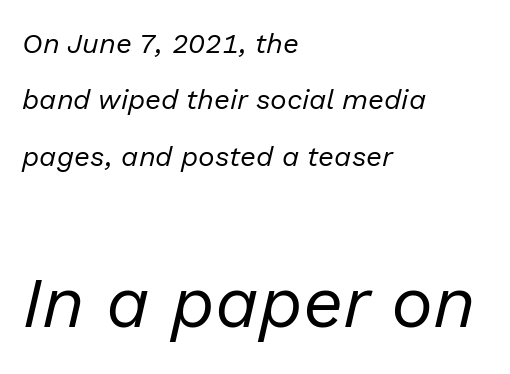
{"italic": "yes", "lean": "right", "slant_degrees": 13, "bold": "no", "weight": "regular", "width": "normal", "stroke_contrast": "low", "x_height": "medium", "monospaced": "no", "underline": "no", "align": "left", "line_spacing": "loose", "line_spacing_ratio": 2.01, "letter_spacing": "normal", "letter_spacing_em": 0.0, "larger_block": "second", "size_ratio": 2.54, "glyph_px": 71}
